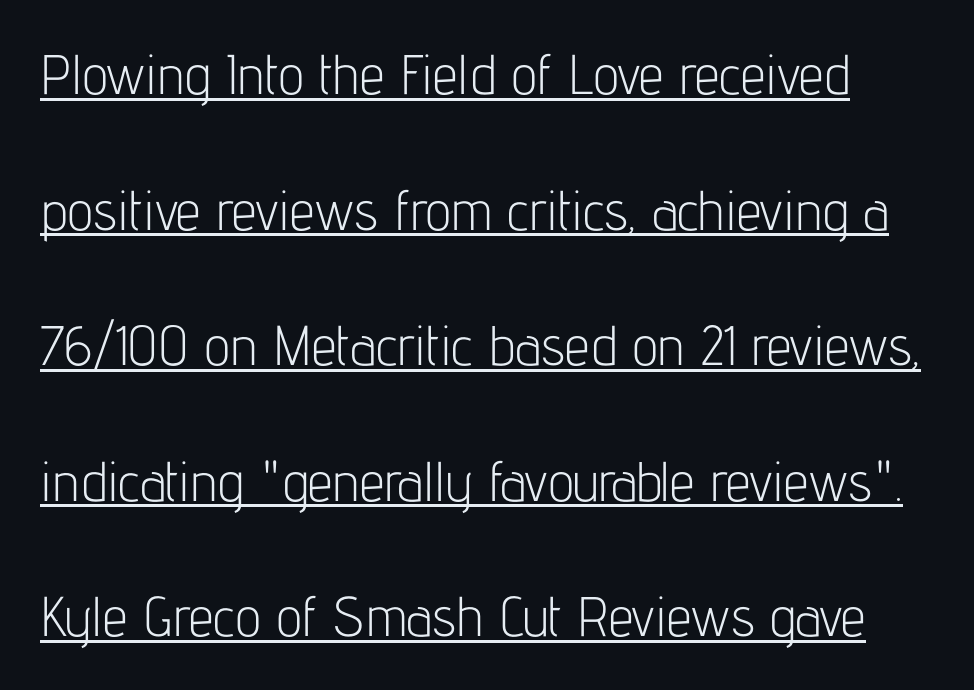
The image shows 56 px light, condensed sans-serif type, upright; set loose line spacing (2.42x), normal letter spacing, underlined; low stroke contrast and a medium x-height.
